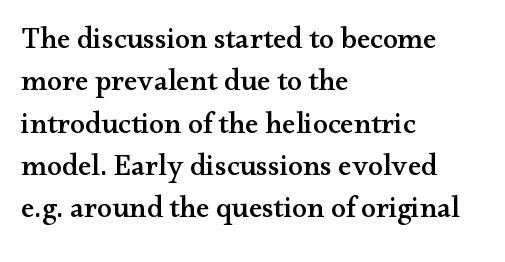
{"serif": "yes", "italic": "no", "width": "wide", "stroke_contrast": "medium", "x_height": "small", "monospaced": "no", "underline": "no", "align": "left", "line_spacing": "normal", "line_spacing_ratio": 1.41, "letter_spacing": "normal", "letter_spacing_em": 0.0, "glyph_px": 30}
